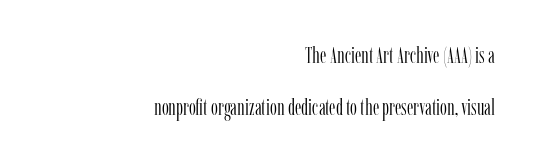
One-word summary of the alignment: right. This block would shrink considerably if given ordinary leading; it's expanded now. Standard letterfit; no display-style spreading of the glyphs. Stems here are at most as thick as an everyday book face. Words float on clear page, feet unadorned.
